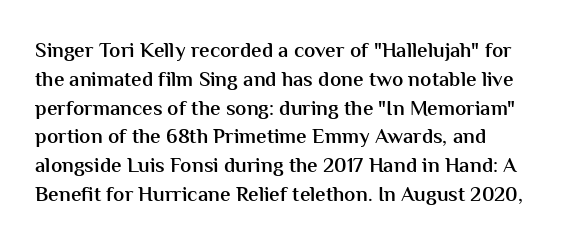
{"italic": "no", "bold": "semi", "underline": "no", "line_spacing": "normal", "line_spacing_ratio": 1.37, "letter_spacing": "normal", "letter_spacing_em": 0.0, "glyph_px": 21}
